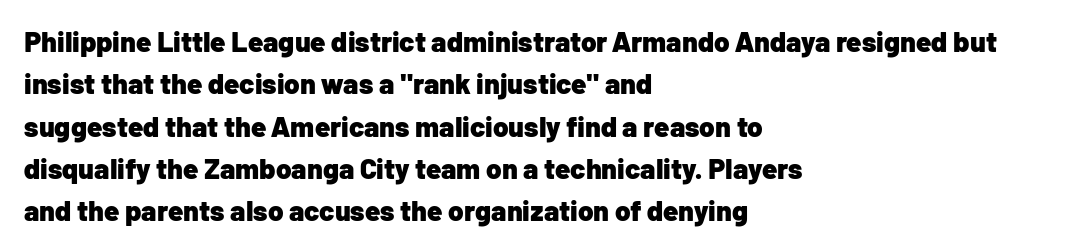
The image shows 28 px heavy sans-serif type, upright; set left-aligned, normal line spacing (1.51x), normal letter spacing, not underlined; low stroke contrast and a medium x-height.
